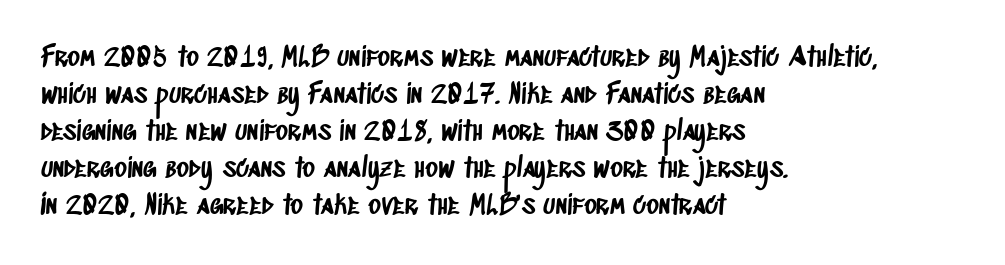
The image shows 27 px text type; set left-aligned, normal line spacing (1.37x), normal letter spacing, not underlined.
